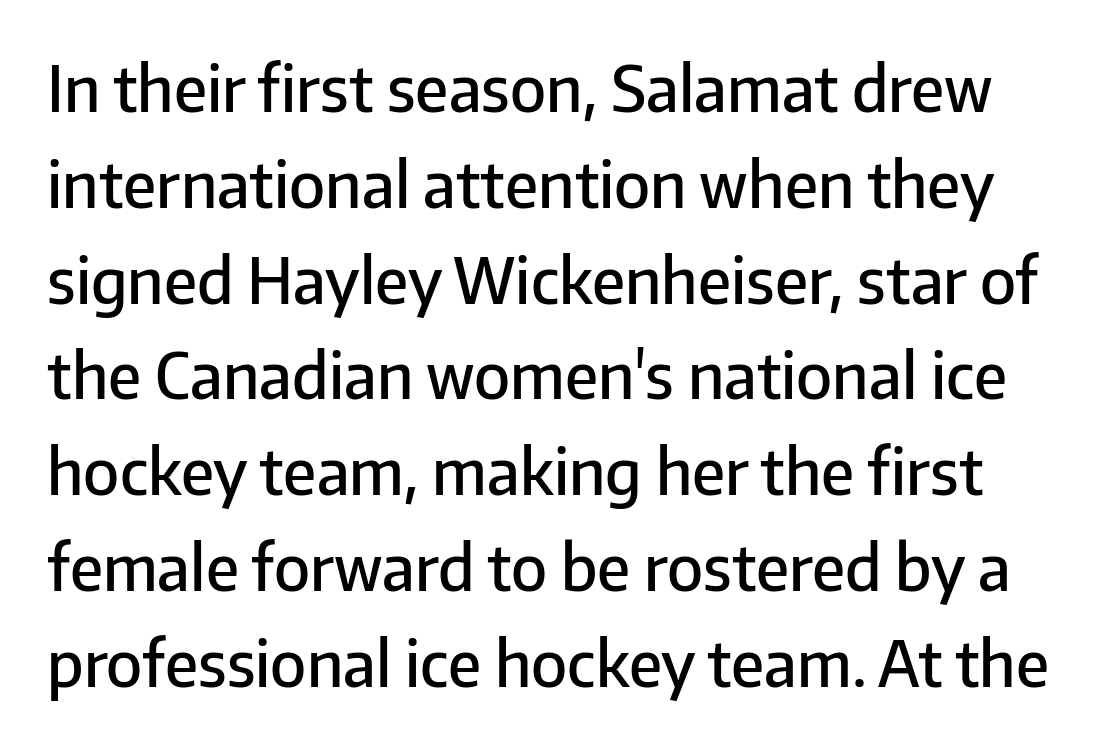
The image shows 63 px semibold sans-serif type, upright; set normal line spacing (1.52x), normal letter spacing, not underlined; low stroke contrast and a medium x-height.
